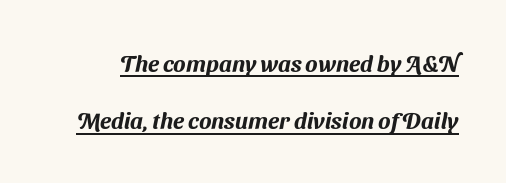
Q: Is the text underlined? A: Yes.
Q: Is the spacing between letters normal or unusually wide? A: Normal.
Q: Is the spacing between lines tight, normal or loose? A: Loose.
